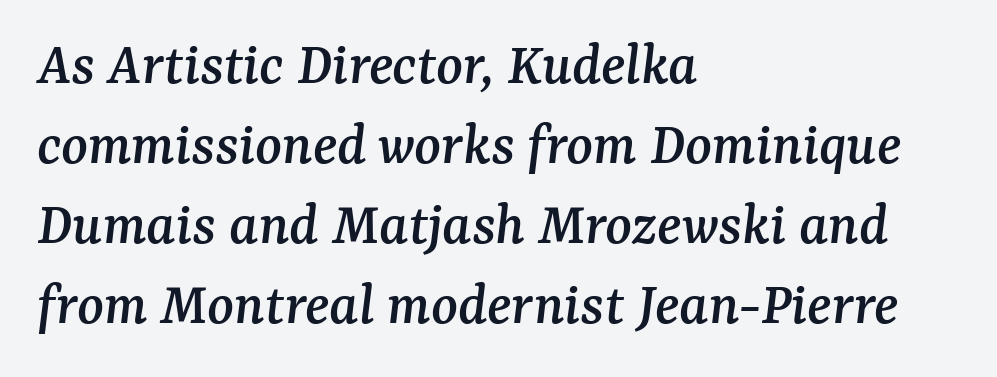
{"serif": "yes", "italic": "yes", "lean": "right", "slant_degrees": 7, "width": "normal", "stroke_contrast": "medium", "x_height": "medium", "monospaced": "no", "underline": "no", "align": "left", "line_spacing": "normal", "line_spacing_ratio": 1.29, "letter_spacing": "normal", "letter_spacing_em": 0.0, "glyph_px": 62}
